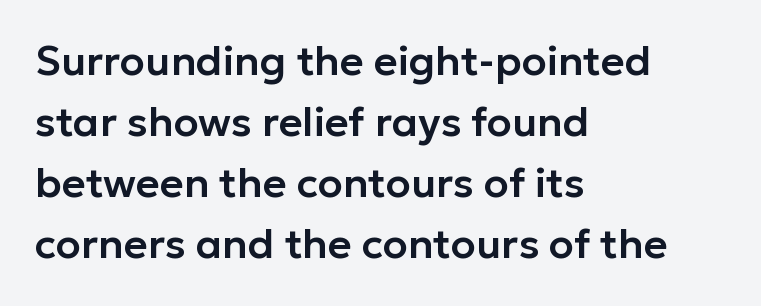
{"serif": "no", "italic": "no", "width": "normal", "stroke_contrast": "low", "x_height": "medium", "monospaced": "no", "underline": "no", "align": "left", "line_spacing": "normal", "line_spacing_ratio": 1.49, "letter_spacing": "normal", "letter_spacing_em": 0.0, "glyph_px": 41}
